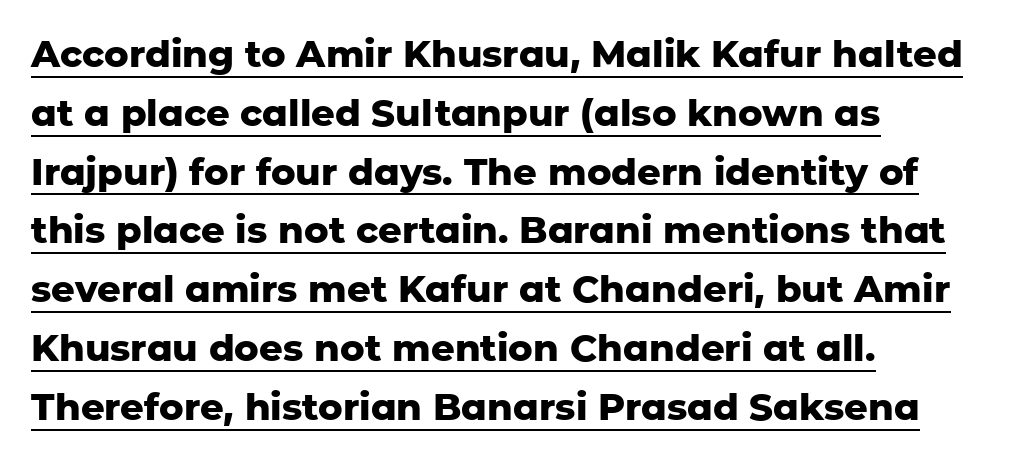
The image shows 37 px heavy sans-serif type, upright; set left-aligned, normal line spacing (1.59x), normal letter spacing, underlined; low stroke contrast and a medium x-height.
